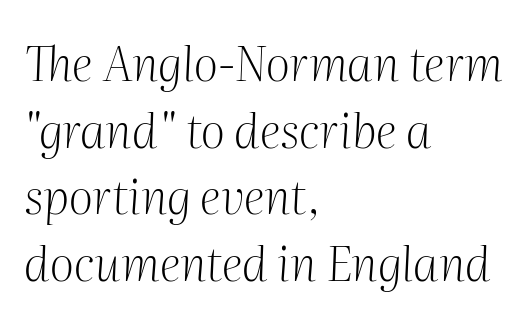
{"serif": "yes", "italic": "yes", "lean": "right", "slant_degrees": 2, "bold": "no", "weight": "light", "width": "normal", "stroke_contrast": "medium", "x_height": "medium", "monospaced": "no", "underline": "no", "align": "left", "line_spacing": "normal", "line_spacing_ratio": 1.39, "letter_spacing": "normal", "letter_spacing_em": 0.0, "glyph_px": 48}
